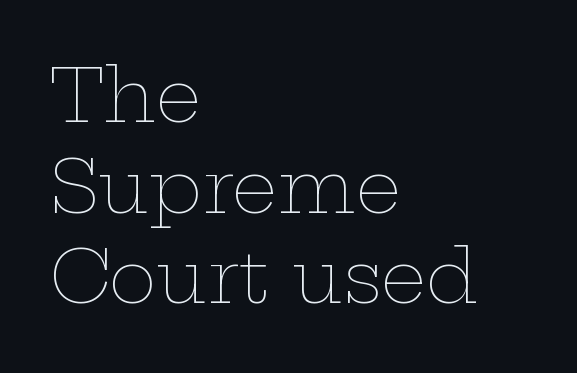
Q: Is the text bold? A: No.
Q: Is the text italic (slanted)? A: No, it is upright.
Q: Is the text underlined? A: No.
Q: How is the paragraph aligned? A: Left-aligned.
Q: Is the spacing between letters normal or unusually wide? A: Normal.
Q: Is the spacing between lines tight, normal or loose? A: Normal.
Q: Width (condensed, normal, or wide)? A: Wide.
Q: Stroke contrast? A: Low.
Q: x-height? A: Medium.
Q: Monospaced? A: No.
